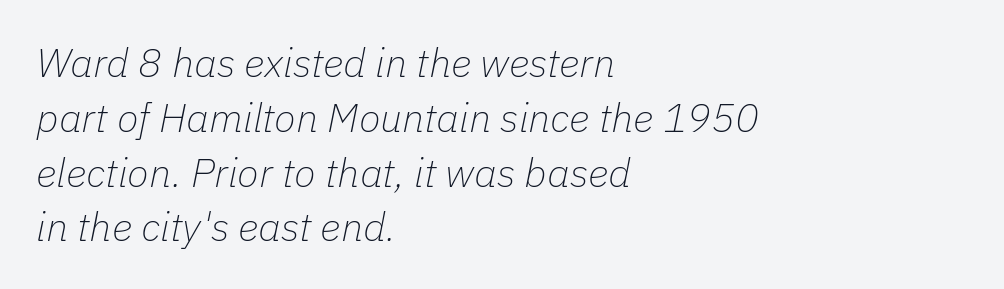
Q: Is the text bold? A: No.
Q: Is the text italic (slanted)? A: Yes, it leans right by about 11 degrees.
Q: Is the text underlined? A: No.
Q: How is the paragraph aligned? A: Left-aligned.
Q: Is the spacing between letters normal or unusually wide? A: Normal.
Q: Is the spacing between lines tight, normal or loose? A: Normal.
Q: Width (condensed, normal, or wide)? A: Normal.
Q: Stroke contrast? A: Low.
Q: x-height? A: Medium.
Q: Monospaced? A: No.
